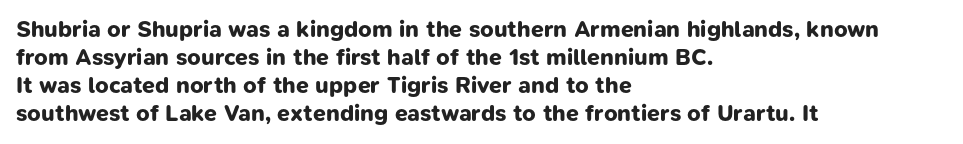
All the whitespace from short lines collects on the right. Only glyphs here, with clear space below each row. Bold? Absolutely — the strokes are thick and heavy. The letterforms sit shoulder to shoulder at normal distance.
